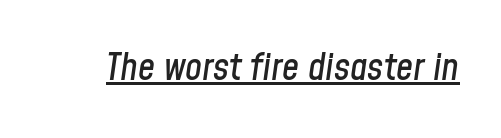
The image shows 38 px condensed type, italic (leaning right); set normal letter spacing, underlined; low stroke contrast and a medium x-height.
